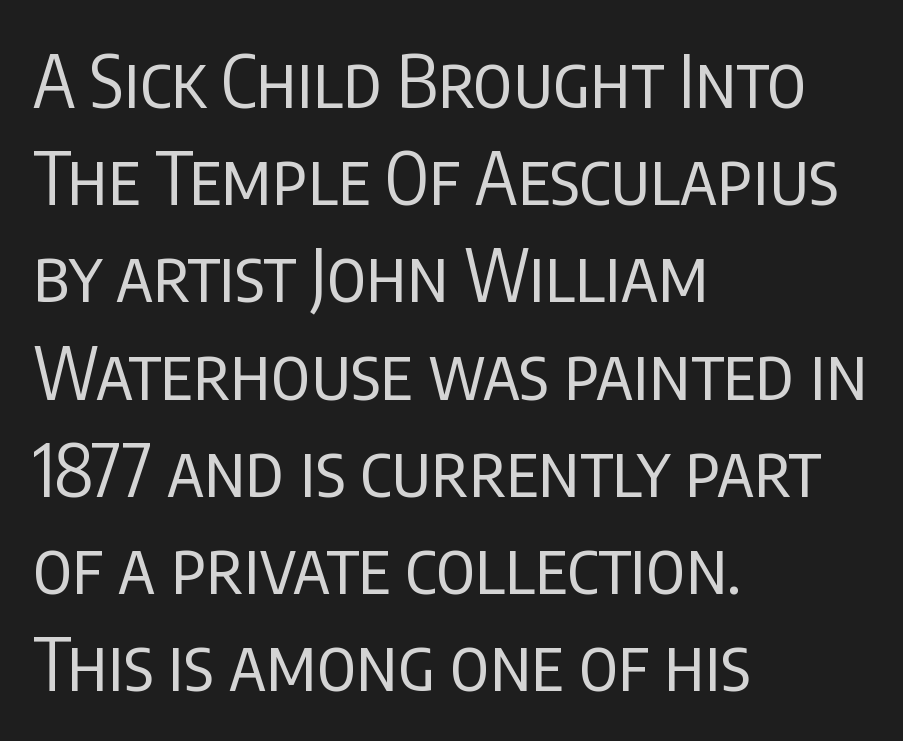
The image shows 72 px regular-weight, condensed sans-serif type, upright; set left-aligned, normal line spacing (1.35x), normal letter spacing, not underlined; low stroke contrast and a large x-height.
